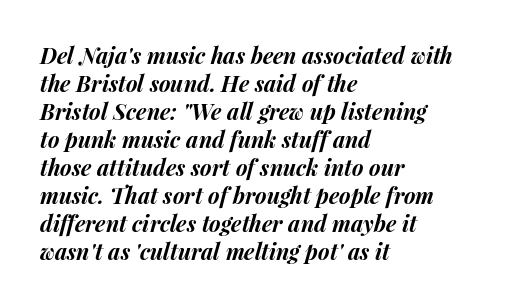
Q: Is the text bold? A: Yes.
Q: Is the text italic (slanted)? A: Yes, it leans right by about 15 degrees.
Q: Is the text underlined? A: No.
Q: How is the paragraph aligned? A: Left-aligned.
Q: Is the spacing between letters normal or unusually wide? A: Normal.
Q: Is the spacing between lines tight, normal or loose? A: Normal.
